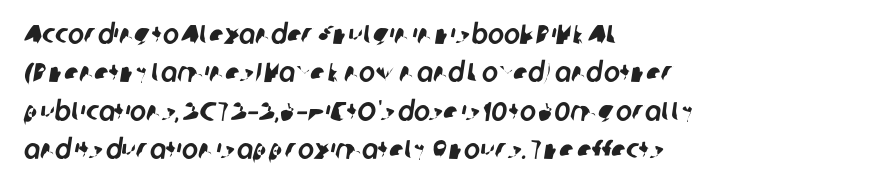
{"underline": "no", "align": "left", "line_spacing": "normal", "line_spacing_ratio": 1.42, "letter_spacing": "normal", "letter_spacing_em": 0.0, "glyph_px": 27}
